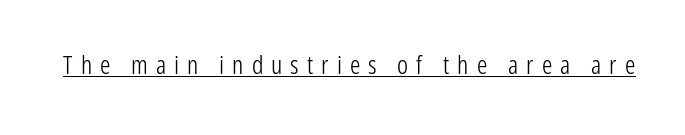
The image shows 26 px text type, upright; set unusually wide letter spacing (+0.31 em), underlined.
